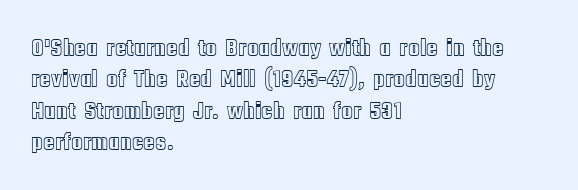
Q: Is the text italic (slanted)? A: No, it is upright.
Q: Is the text underlined? A: No.
Q: How is the paragraph aligned? A: Left-aligned.
Q: Is the spacing between letters normal or unusually wide? A: Normal.
Q: Is the spacing between lines tight, normal or loose? A: Normal.
